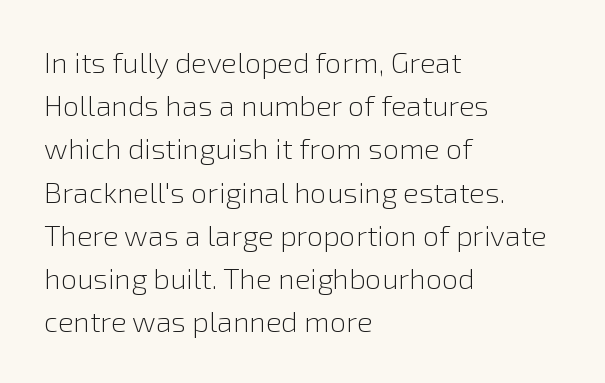
{"serif": "no", "italic": "no", "bold": "no", "weight": "light", "width": "normal", "stroke_contrast": "low", "x_height": "medium", "monospaced": "no", "underline": "no", "align": "left", "line_spacing": "normal", "line_spacing_ratio": 1.49, "letter_spacing": "normal", "letter_spacing_em": 0.0, "glyph_px": 29}
